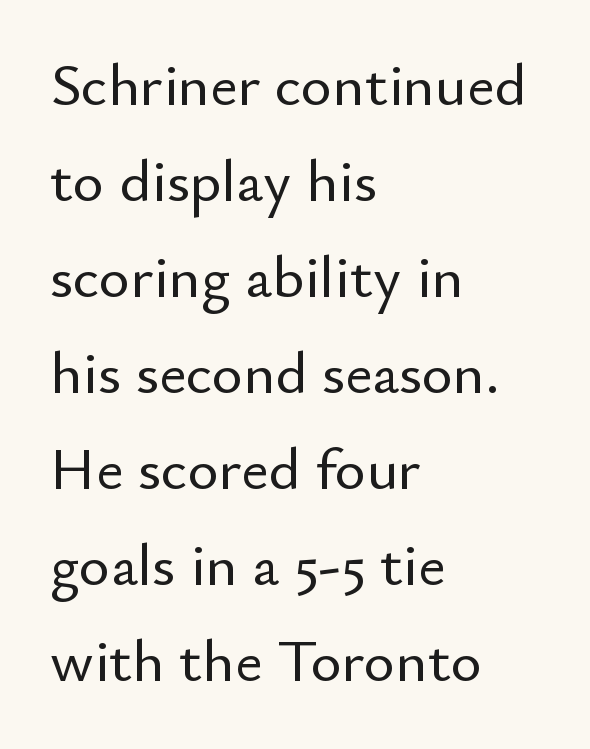
The space beneath each line is pristine and unruled. You can tell from the bare stems that sans-serif type was used. All the whitespace from short lines collects on the right. Inter-character spacing is left at the font's built-in metrics.
